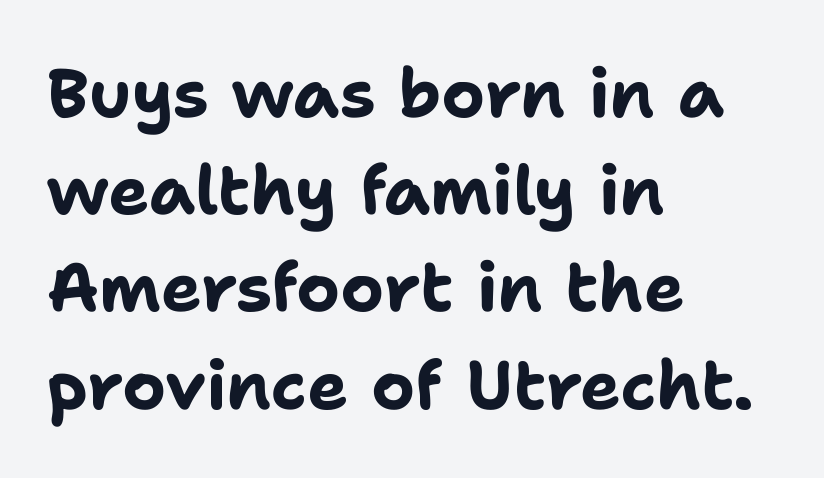
Q: Is the text bold? A: Yes.
Q: Is the text italic (slanted)? A: No, it is upright.
Q: Is the typeface a serif or a sans-serif typeface? A: Sans-serif.
Q: Is the text underlined? A: No.
Q: How is the paragraph aligned? A: Left-aligned.
Q: Is the spacing between letters normal or unusually wide? A: Normal.
Q: Is the spacing between lines tight, normal or loose? A: Normal.
Q: Width (condensed, normal, or wide)? A: Normal.
Q: Stroke contrast? A: Low.
Q: x-height? A: Medium.
Q: Monospaced? A: No.
